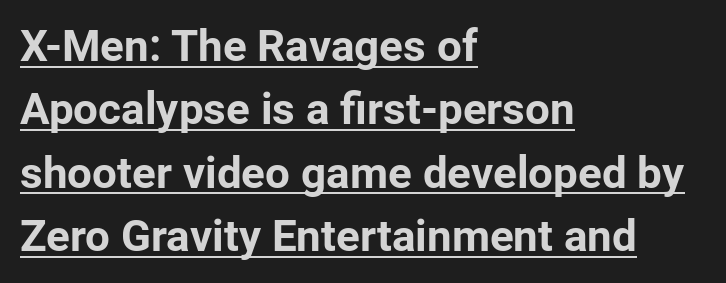
{"serif": "no", "italic": "no", "bold": "yes", "weight": "bold", "width": "normal", "stroke_contrast": "low", "x_height": "medium", "monospaced": "no", "underline": "yes", "align": "left", "line_spacing": "normal", "line_spacing_ratio": 1.44, "letter_spacing": "normal", "letter_spacing_em": 0.0, "glyph_px": 44}
